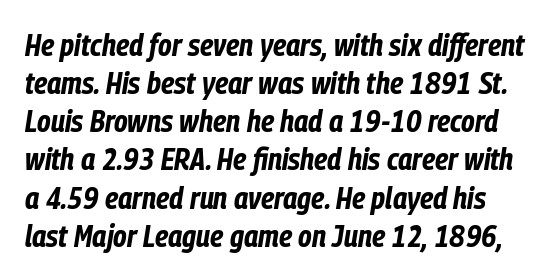
{"italic": "yes", "lean": "right", "slant_degrees": 9, "bold": "yes", "weight": "bold", "width": "condensed", "stroke_contrast": "low", "x_height": "medium", "monospaced": "no", "underline": "no", "line_spacing_ratio": 1.23, "letter_spacing": "normal", "letter_spacing_em": 0.0, "glyph_px": 31}
